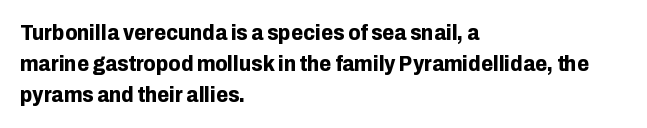
Q: Is the text bold? A: Yes.
Q: Is the text italic (slanted)? A: No, it is upright.
Q: Is the text underlined? A: No.
Q: How is the paragraph aligned? A: Left-aligned.
Q: Is the spacing between letters normal or unusually wide? A: Normal.
Q: Is the spacing between lines tight, normal or loose? A: Normal.
